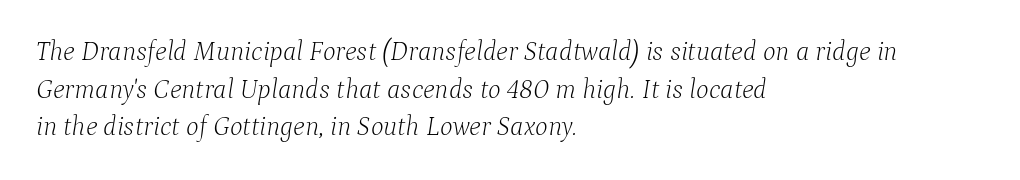
Q: Is the text bold? A: No.
Q: Is the text italic (slanted)? A: Yes, it leans right by about 9 degrees.
Q: Is the text underlined? A: No.
Q: How is the paragraph aligned? A: Left-aligned.
Q: Is the spacing between letters normal or unusually wide? A: Normal.
Q: Is the spacing between lines tight, normal or loose? A: Normal.
